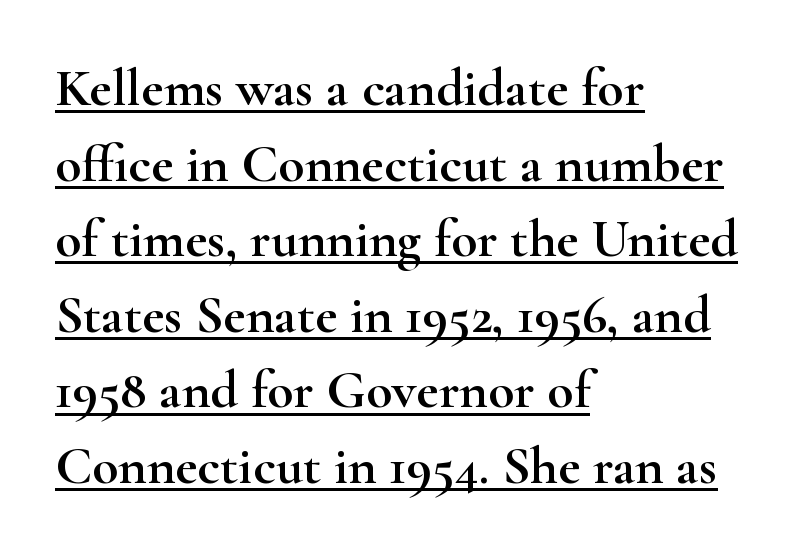
You can see a thin bar hugging the bottom of the glyphs. Do the characters align in a grid? No, the font is proportional. The horizontal fit of the characters is conventional and even. Horizontal bands of white between lines are of average thickness. Short and long lines alike share a common starting point at left.
